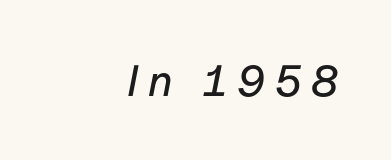
Q: Is the text italic (slanted)? A: Yes, it leans right by about 11 degrees.
Q: Is the text underlined? A: No.
Q: How is the paragraph aligned? A: Right-aligned.
Q: Is the spacing between letters normal or unusually wide? A: Unusually wide.
Q: Width (condensed, normal, or wide)? A: Normal.
Q: Stroke contrast? A: Low.
Q: x-height? A: Medium.
Q: Monospaced? A: No.
